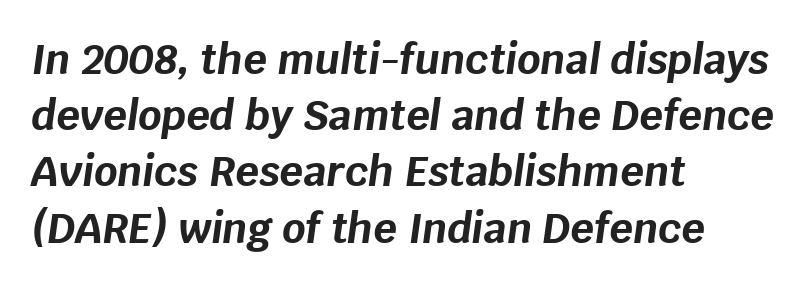
Compared with typical body copy, the letter spacing here is the same. A typesetter would call this proportional, since set widths differ per character. Summary of vertical rhythm: regular, with standard interline spacing. Slanted lettering throughout. Horizontally, the lines are justified to the leading edge only.
